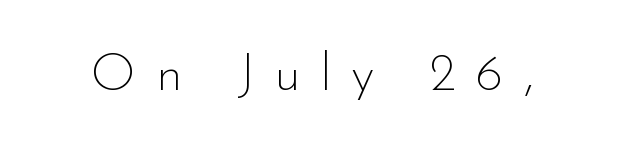
Q: Is the text bold? A: No.
Q: Is the text italic (slanted)? A: No, it is upright.
Q: Is the typeface a serif or a sans-serif typeface? A: Sans-serif.
Q: Is the text underlined? A: No.
Q: Is the spacing between letters normal or unusually wide? A: Unusually wide.
Q: Width (condensed, normal, or wide)? A: Normal.
Q: Stroke contrast? A: Low.
Q: x-height? A: Small.
Q: Monospaced? A: No.
